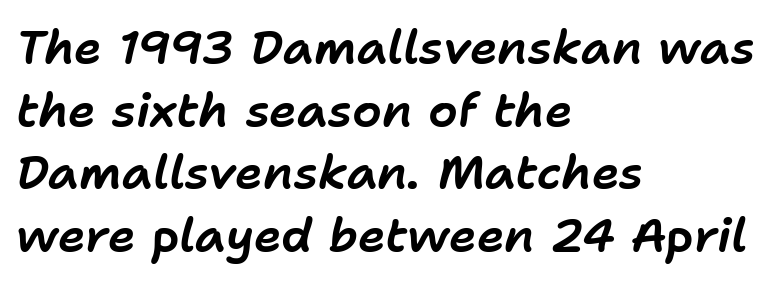
How would I describe the line gaps? Plain and ordinary. The words here are not underlined. Tall strokes in this sample are angled rather than plumb. In CSS terms this would be text-align: left. Think of a printed novel: that variable character pitch is what you see here. Default kerning and tracking; the words read as compact shapes.
